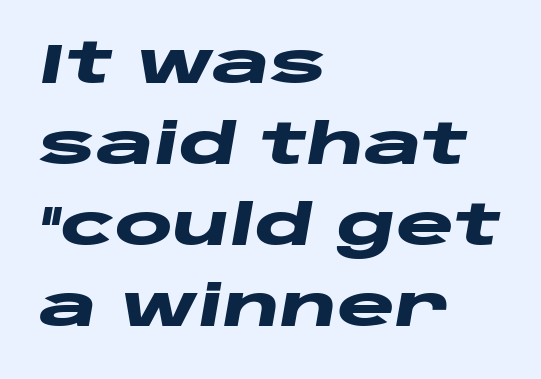
{"italic": "yes", "lean": "right", "slant_degrees": 10, "bold": "yes", "weight": "heavy", "width": "wide", "stroke_contrast": "low", "x_height": "large", "monospaced": "no", "underline": "no", "align": "left", "line_spacing": "normal", "line_spacing_ratio": 1.47, "letter_spacing": "normal", "letter_spacing_em": 0.0, "glyph_px": 55}
